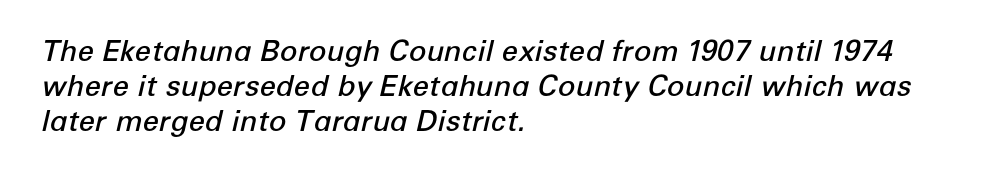
Q: Is the text bold? A: Semi-bold.
Q: Is the text italic (slanted)? A: Yes, it leans right by about 12 degrees.
Q: Is the text underlined? A: No.
Q: How is the paragraph aligned? A: Left-aligned.
Q: Is the spacing between letters normal or unusually wide? A: Normal.
Q: Width (condensed, normal, or wide)? A: Normal.
Q: Stroke contrast? A: Low.
Q: x-height? A: Medium.
Q: Monospaced? A: No.
